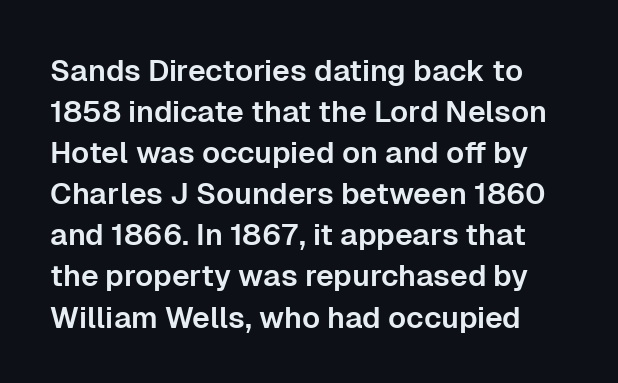
Regarding serifs, this sample does without them. Style check: upright. The passage shown has conventional tracking throughout. This sample keeps an unexceptional amount of space between lines. The space directly below the letters is spotless.
